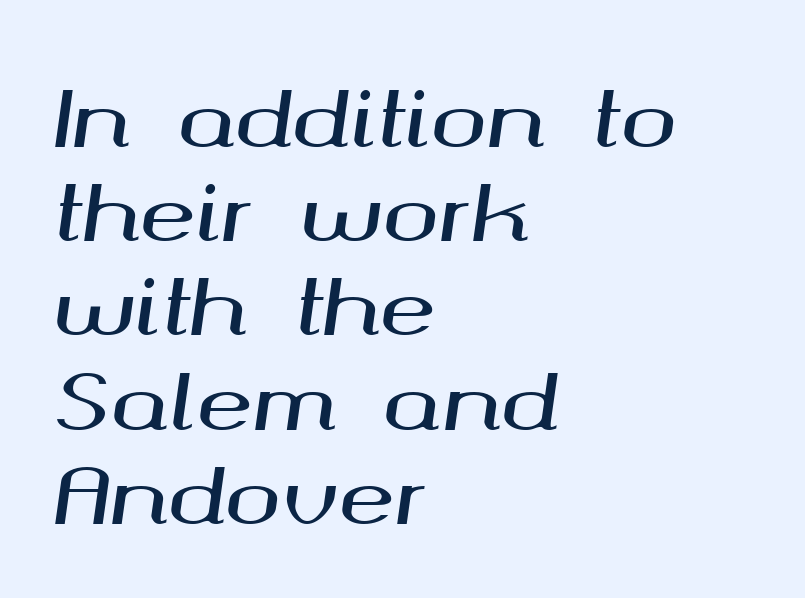
{"italic": "yes", "lean": "right", "slant_degrees": 8, "width": "wide", "stroke_contrast": "medium", "x_height": "medium", "monospaced": "no", "underline": "no", "align": "left", "line_spacing_ratio": 1.24, "letter_spacing": "normal", "letter_spacing_em": 0.0, "glyph_px": 76}
